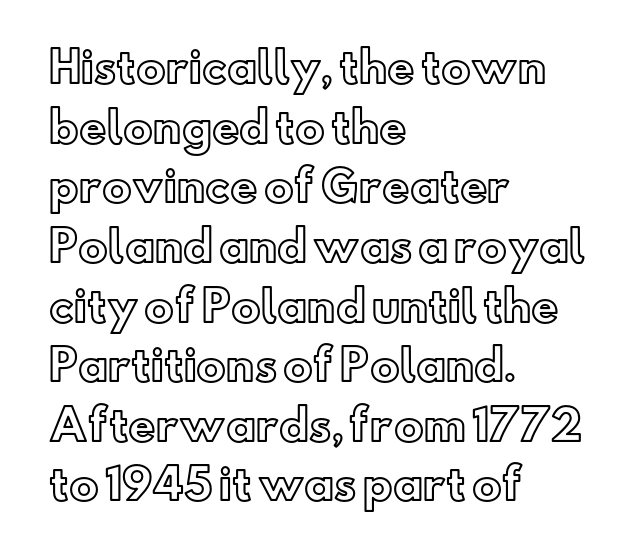
{"italic": "no", "width": "normal", "x_height": "small", "monospaced": "no", "underline": "no", "align": "left", "line_spacing": "normal", "line_spacing_ratio": 1.42, "letter_spacing": "normal", "letter_spacing_em": 0.0, "glyph_px": 42}
